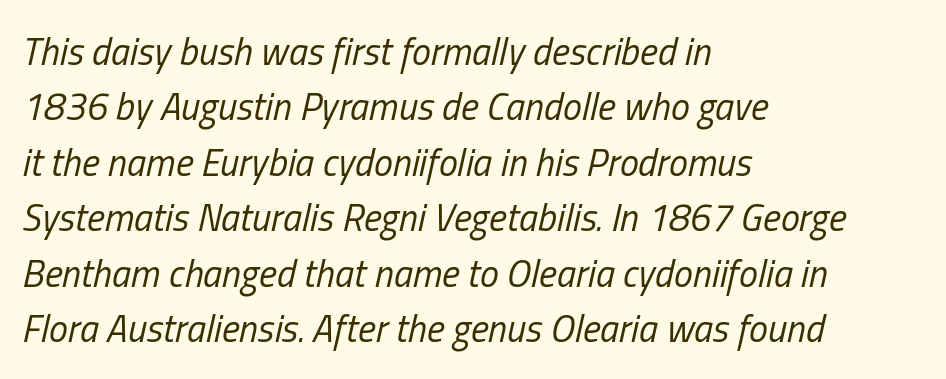
Is there much room between lines? A standard amount, neither cramped nor airy. The lettering tilts uniformly, giving the passage an italic look. A light-to-regular cut is what we see here. The rendering uses natural spacing where letterforms have individual widths.
